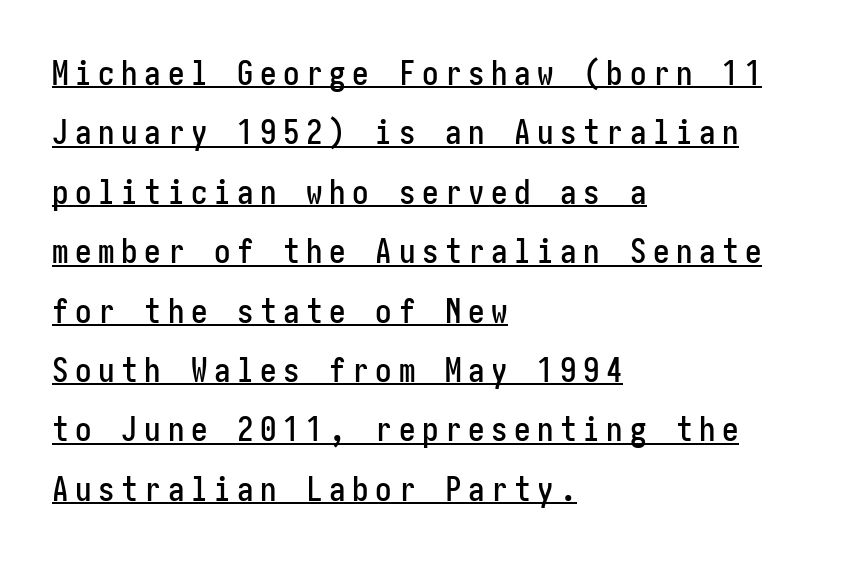
The image shows 33 px condensed sans-serif type, upright; set left-aligned, line spacing 1.8x, unusually wide letter spacing (+0.2 em), underlined; low stroke contrast and a medium x-height.
